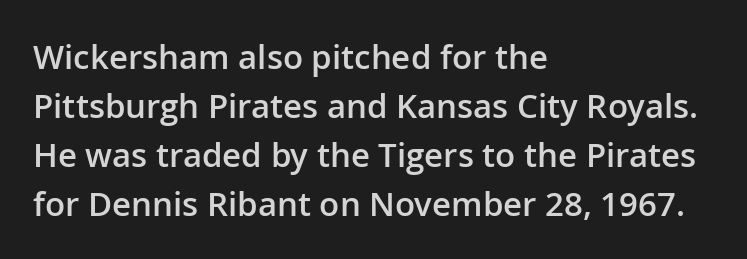
Q: Is the text bold? A: Semi-bold.
Q: Is the text italic (slanted)? A: No, it is upright.
Q: Is the typeface a serif or a sans-serif typeface? A: Sans-serif.
Q: Is the text underlined? A: No.
Q: How is the paragraph aligned? A: Left-aligned.
Q: Is the spacing between letters normal or unusually wide? A: Normal.
Q: Is the spacing between lines tight, normal or loose? A: Normal.
Q: Width (condensed, normal, or wide)? A: Normal.
Q: Stroke contrast? A: Low.
Q: x-height? A: Medium.
Q: Monospaced? A: No.
